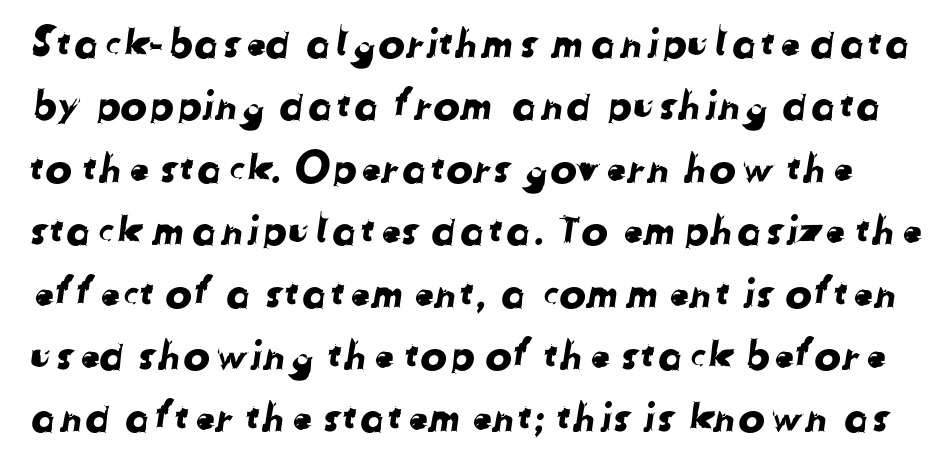
{"serif": "no", "width": "normal", "stroke_contrast": "low", "x_height": "medium", "monospaced": "no", "underline": "no", "line_spacing": "normal", "line_spacing_ratio": 1.56, "letter_spacing": "normal", "letter_spacing_em": 0.0, "glyph_px": 40}
